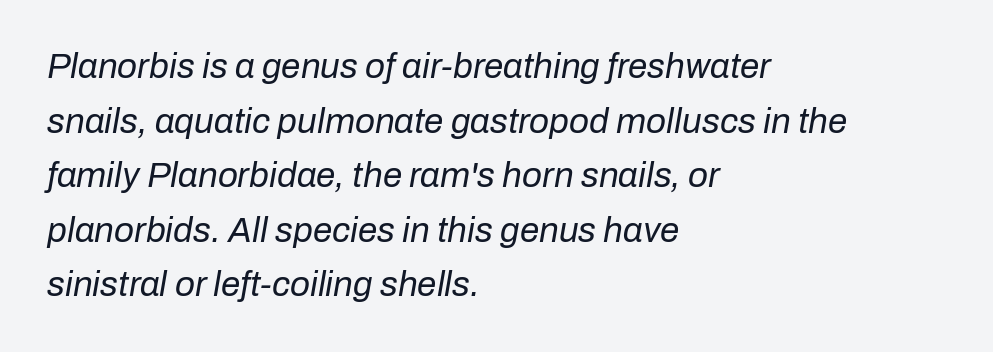
Q: Is the text bold? A: No.
Q: Is the text italic (slanted)? A: Yes, it leans right by about 10 degrees.
Q: Is the text underlined? A: No.
Q: How is the paragraph aligned? A: Left-aligned.
Q: Is the spacing between letters normal or unusually wide? A: Normal.
Q: Is the spacing between lines tight, normal or loose? A: Normal.
Q: Width (condensed, normal, or wide)? A: Normal.
Q: Stroke contrast? A: Low.
Q: x-height? A: Medium.
Q: Monospaced? A: No.
